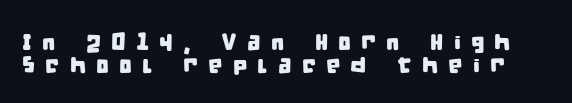
Anything drawn beneath the words? Only blank space. Notice how descenders almost collide with the ascenders below — that's tight leading. Letter spacing: wide.
